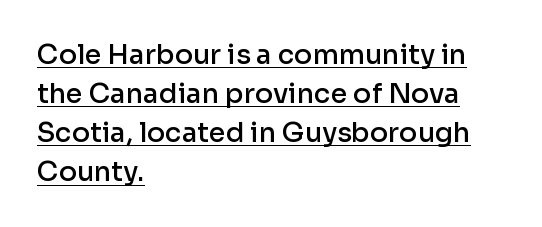
{"italic": "no", "bold": "semi", "underline": "yes", "align": "left", "line_spacing": "normal", "line_spacing_ratio": 1.45, "letter_spacing": "normal", "letter_spacing_em": 0.0, "glyph_px": 27}
